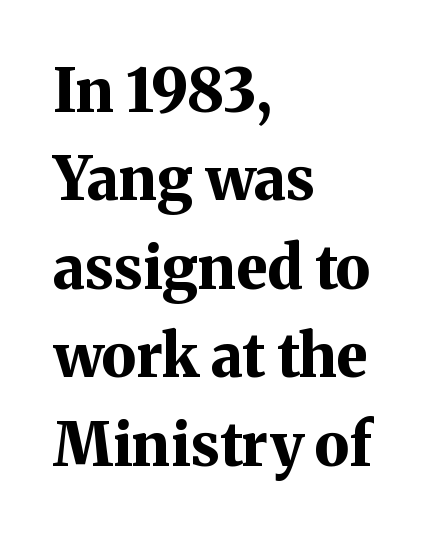
{"serif": "yes", "italic": "no", "bold": "yes", "weight": "bold", "width": "normal", "stroke_contrast": "medium", "x_height": "medium", "monospaced": "no", "underline": "no", "align": "left", "line_spacing": "normal", "line_spacing_ratio": 1.5, "letter_spacing": "normal", "letter_spacing_em": 0.0, "glyph_px": 59}
